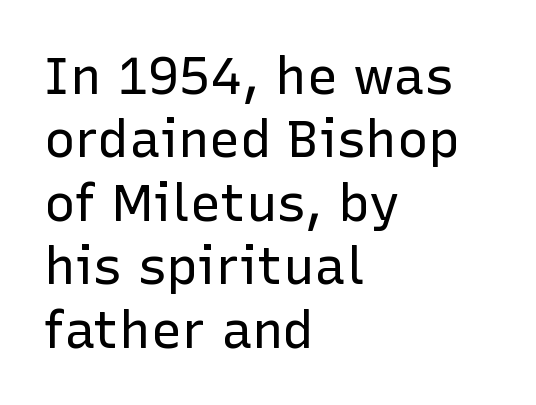
Q: Is the text bold? A: No.
Q: Is the text italic (slanted)? A: No, it is upright.
Q: Is the typeface a serif or a sans-serif typeface? A: Sans-serif.
Q: Is the text underlined? A: No.
Q: How is the paragraph aligned? A: Left-aligned.
Q: Is the spacing between letters normal or unusually wide? A: Normal.
Q: Width (condensed, normal, or wide)? A: Normal.
Q: Stroke contrast? A: Low.
Q: x-height? A: Medium.
Q: Monospaced? A: No.
